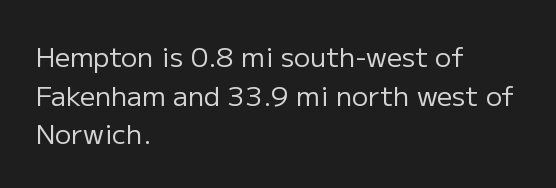
Q: Is the text bold? A: No.
Q: Is the text italic (slanted)? A: No, it is upright.
Q: Is the text underlined? A: No.
Q: How is the paragraph aligned? A: Left-aligned.
Q: Is the spacing between letters normal or unusually wide? A: Normal.
Q: Is the spacing between lines tight, normal or loose? A: Normal.
